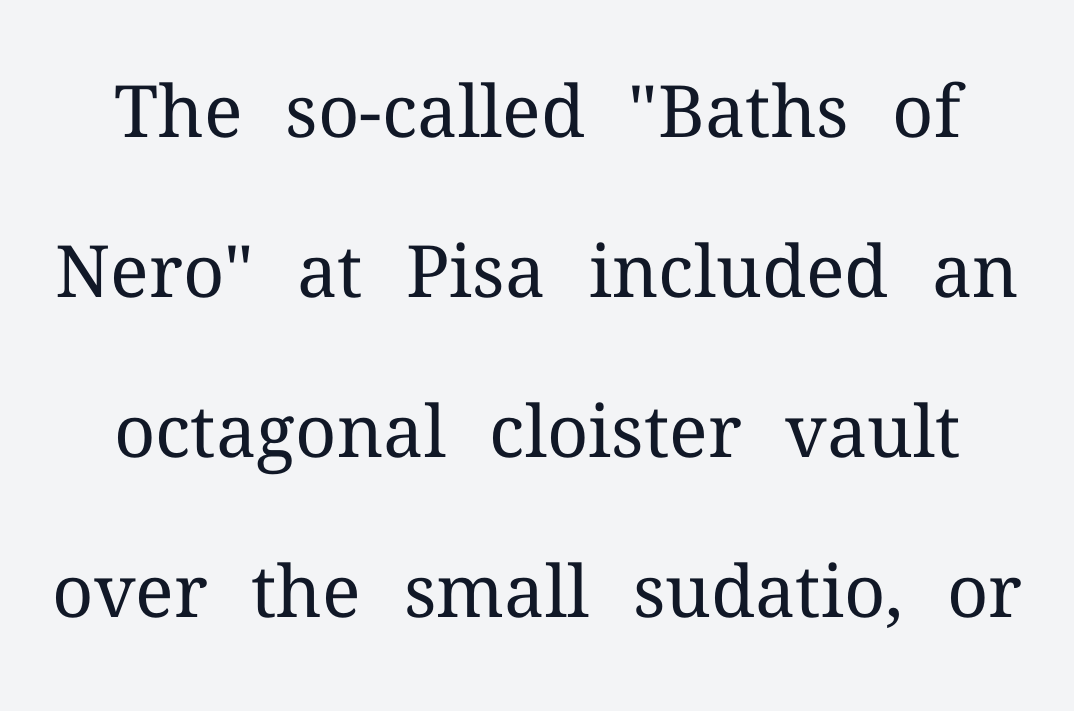
Interline gaps are noticeably wide in this sample. You can tell from the footed stems that serif type was used. Each word holds together tightly as a unit, with standard inter-letter gaps. Do the characters align in a grid? No, the font is proportional. Weight: not bold — regular or lighter. Style check: upright.
